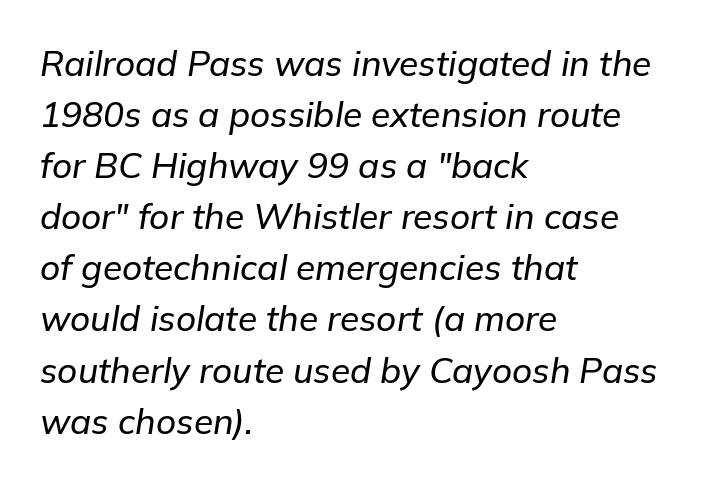
The image shows 35 px text type, italic (leaning right); set left-aligned, normal line spacing (1.46x), normal letter spacing, not underlined; low stroke contrast and a medium x-height.
